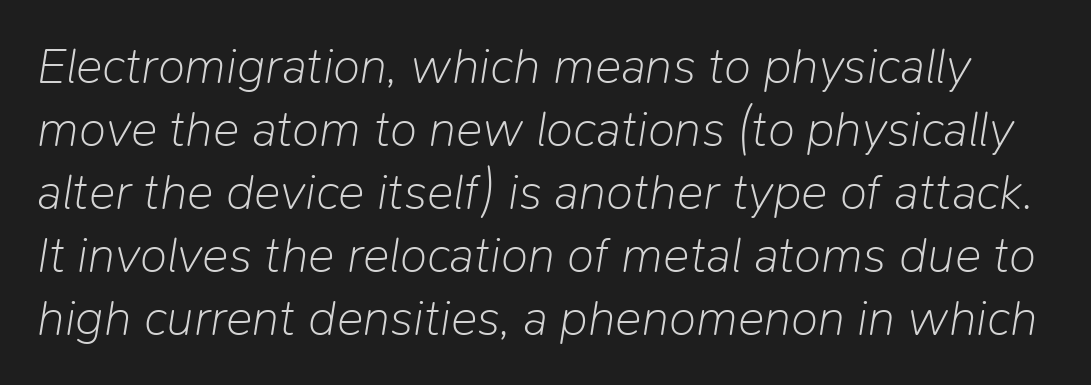
The image shows 50 px light type, italic (leaning right); set normal line spacing (1.26x), normal letter spacing, not underlined; low stroke contrast and a medium x-height.
